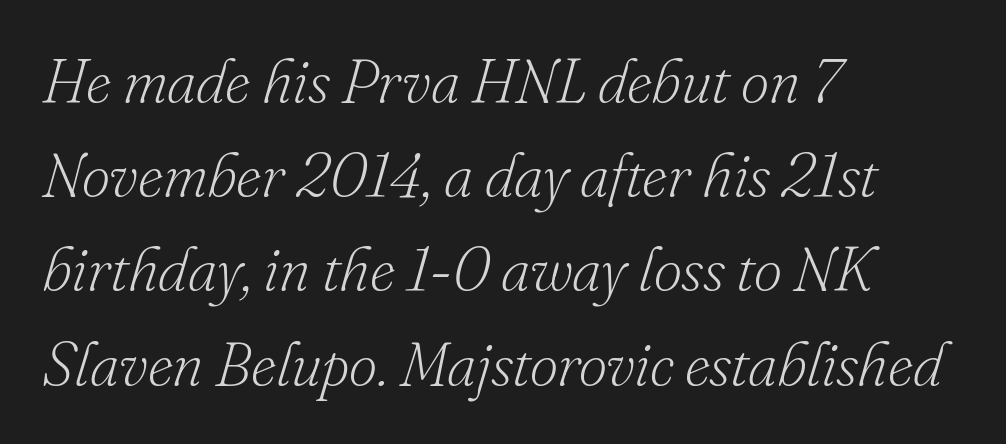
{"serif": "yes", "italic": "yes", "lean": "right", "slant_degrees": 16, "bold": "no", "weight": "light", "width": "normal", "stroke_contrast": "low", "x_height": "small", "monospaced": "no", "underline": "no", "align": "left", "line_spacing": "normal", "line_spacing_ratio": 1.52, "letter_spacing": "normal", "letter_spacing_em": 0.0, "glyph_px": 62}
